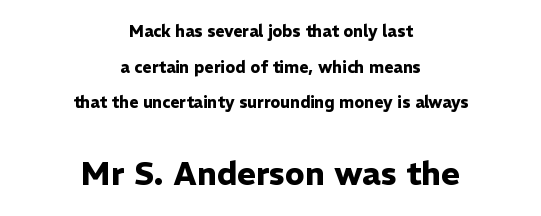
{"serif": "no", "italic": "no", "bold": "yes", "weight": "heavy", "width": "normal", "stroke_contrast": "low", "x_height": "medium", "monospaced": "no", "underline": "no", "align": "center", "line_spacing": "loose", "line_spacing_ratio": 2.22, "letter_spacing": "normal", "letter_spacing_em": 0.0, "larger_block": "second", "size_ratio": 2.0, "glyph_px": 32}
